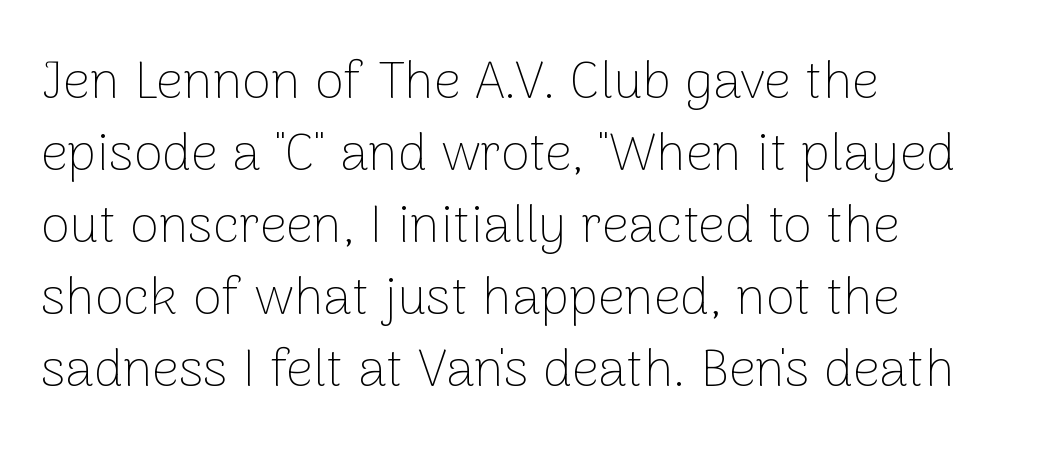
Q: Is the text bold? A: No.
Q: Is the text italic (slanted)? A: No, it is upright.
Q: Is the typeface a serif or a sans-serif typeface? A: Sans-serif.
Q: Is the text underlined? A: No.
Q: How is the paragraph aligned? A: Left-aligned.
Q: Is the spacing between letters normal or unusually wide? A: Normal.
Q: Is the spacing between lines tight, normal or loose? A: Normal.
Q: Width (condensed, normal, or wide)? A: Normal.
Q: Stroke contrast? A: Low.
Q: x-height? A: Medium.
Q: Monospaced? A: No.
